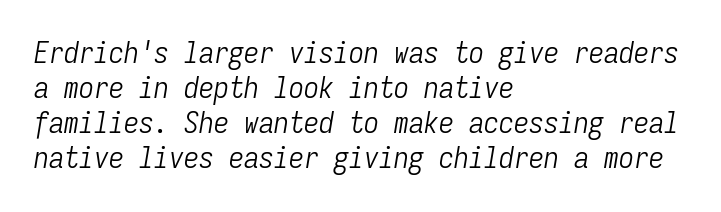
The baseline area is clear. Characters follow at the spacing the type designer built in. Notice how the passage keeps a crisp vertical edge on the left only. Every character here occupies the same horizontal width, giving the sample a typewriter-like rhythm. Summary of weight: not heavy and not bold. Notice how the stems are inclined rather than vertical — that's the hallmark of italics.
